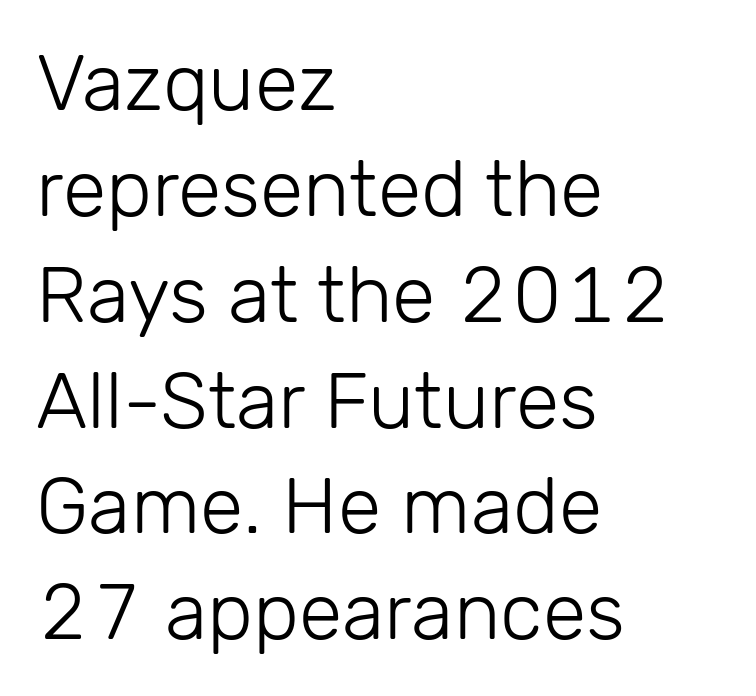
{"serif": "no", "italic": "no", "bold": "no", "weight": "light", "width": "normal", "stroke_contrast": "low", "x_height": "medium", "monospaced": "no", "underline": "no", "align": "left", "line_spacing": "normal", "line_spacing_ratio": 1.34, "letter_spacing": "normal", "letter_spacing_em": 0.0, "glyph_px": 79}
